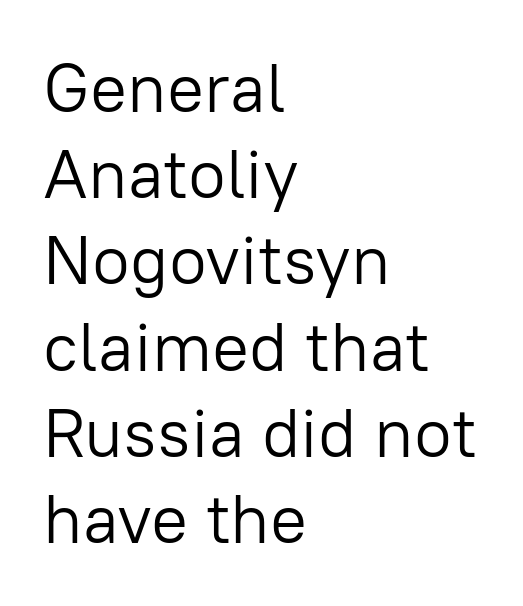
The font's upright variant was chosen for this text. Casual observation: everything's shoved over to the left. What's the leading like? Ordinary, nothing unusual. The font is comparable to plain body text, perhaps lighter. Between one letter and the next there's only the usual sliver of space. Nope, no serifs anywhere on these letters.
